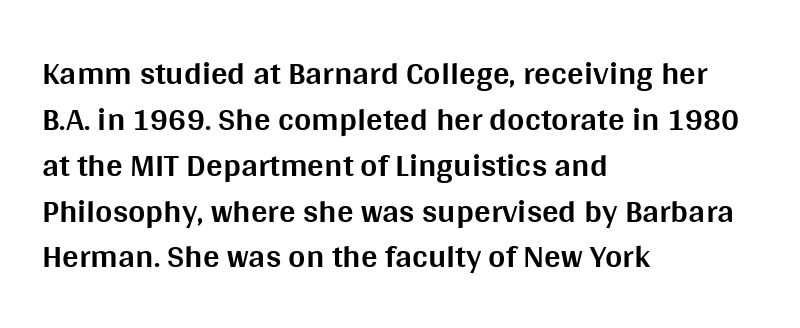
Q: Is the text bold? A: Yes.
Q: Is the text italic (slanted)? A: No, it is upright.
Q: Is the typeface a serif or a sans-serif typeface? A: Sans-serif.
Q: Is the text underlined? A: No.
Q: How is the paragraph aligned? A: Left-aligned.
Q: Is the spacing between letters normal or unusually wide? A: Normal.
Q: Is the spacing between lines tight, normal or loose? A: Normal.
Q: Width (condensed, normal, or wide)? A: Normal.
Q: Stroke contrast? A: Medium.
Q: x-height? A: Large.
Q: Monospaced? A: No.
